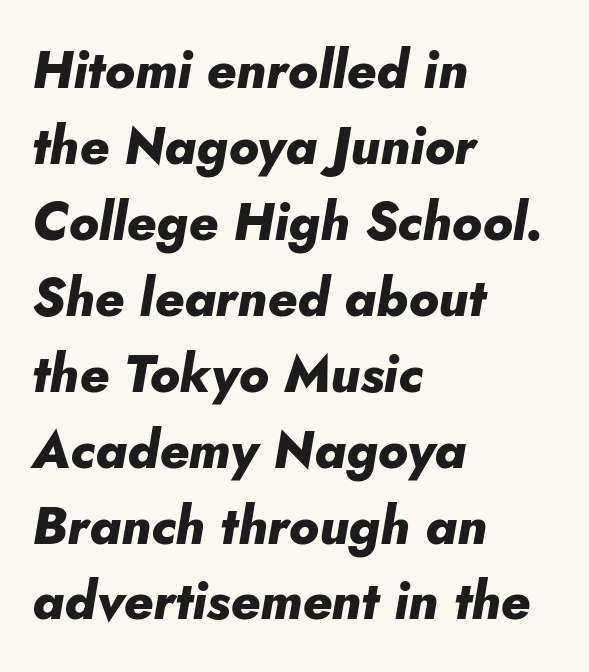
Q: Is the text bold? A: Yes.
Q: Is the text italic (slanted)? A: Yes, it leans right by about 5 degrees.
Q: Is the text underlined? A: No.
Q: How is the paragraph aligned? A: Left-aligned.
Q: Is the spacing between letters normal or unusually wide? A: Normal.
Q: Is the spacing between lines tight, normal or loose? A: Normal.
Q: Width (condensed, normal, or wide)? A: Normal.
Q: Stroke contrast? A: Low.
Q: x-height? A: Small.
Q: Monospaced? A: No.
